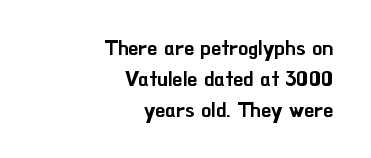
{"italic": "no", "underline": "no", "align": "right", "line_spacing": "normal", "line_spacing_ratio": 1.55, "letter_spacing": "normal", "letter_spacing_em": 0.0, "glyph_px": 20}
